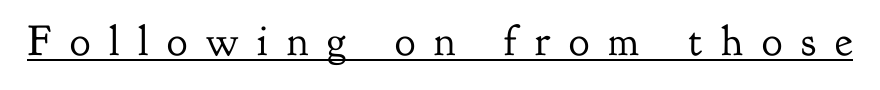
{"serif": "yes", "italic": "no", "bold": "no", "weight": "regular", "width": "normal", "stroke_contrast": "low", "x_height": "small", "monospaced": "no", "underline": "yes", "letter_spacing": "wide", "letter_spacing_em": 0.44, "glyph_px": 43}
